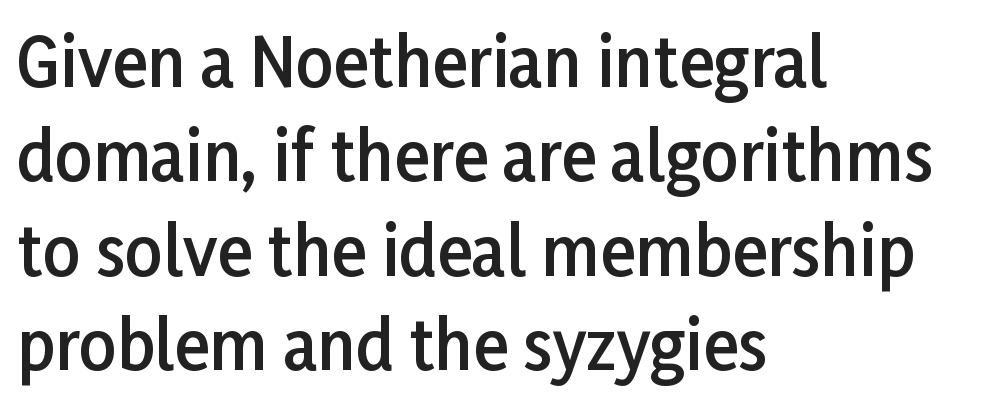
{"serif": "no", "italic": "no", "bold": "semi", "weight": "semibold", "width": "normal", "stroke_contrast": "low", "x_height": "medium", "monospaced": "no", "underline": "no", "align": "left", "line_spacing": "normal", "line_spacing_ratio": 1.43, "letter_spacing": "normal", "letter_spacing_em": 0.0, "glyph_px": 66}
